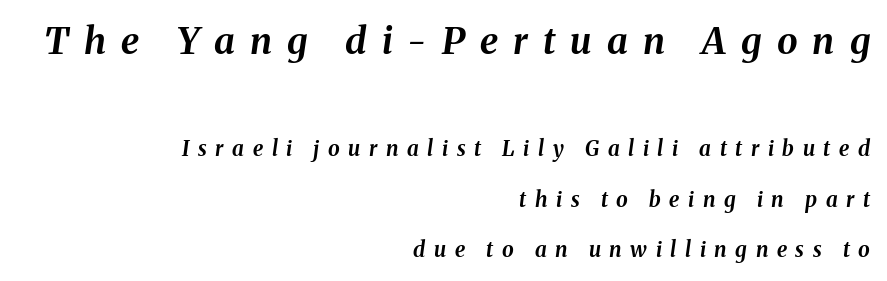
The image shows 37 px bold type, italic (leaning right); set right-aligned, loose line spacing (2.4x), unusually wide letter spacing (+0.41 em), not underlined; the first (top) block is 1.76x larger; medium stroke contrast and a medium x-height.
